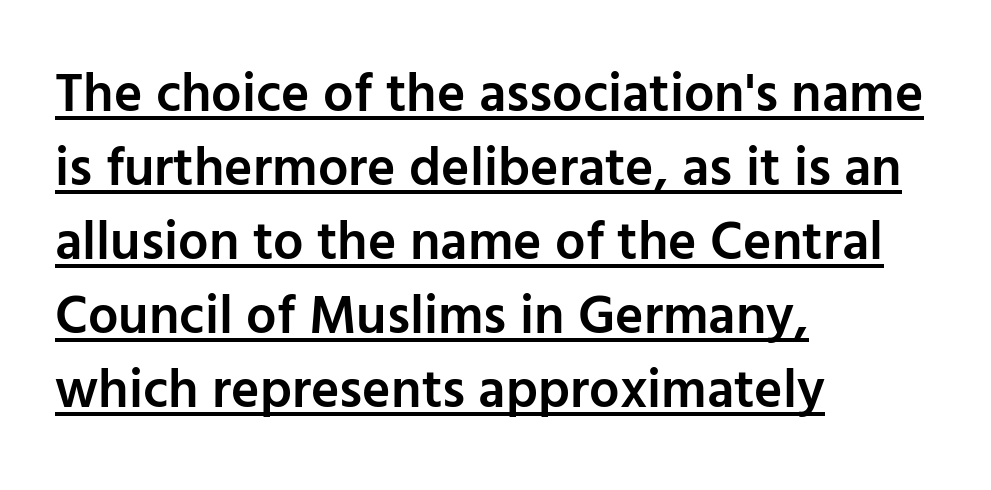
Compared with typical paragraphs, the rows here are spaced about the same. The paragraph shown leans on its left margin. The typeface chosen for these lines omits serifs. Typesetter's note: demi weight, one step under bold. Characters follow at the spacing the type designer built in.
